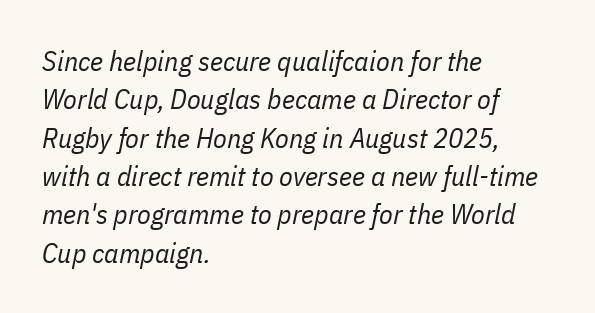
These lines sit exactly where default settings would place them. Letter spacing: default. Descender tails drop into unmarked territory. When letters slant like this, we call the style italic. A typesetter would call this proportional, since set widths differ per character.
